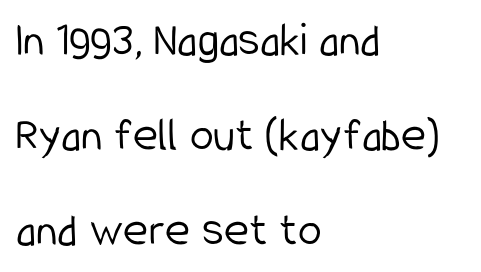
{"serif": "no", "italic": "no", "bold": "no", "weight": "light", "width": "condensed", "stroke_contrast": "low", "x_height": "medium", "monospaced": "no", "underline": "no", "align": "left", "line_spacing": "loose", "line_spacing_ratio": 1.98, "letter_spacing": "normal", "letter_spacing_em": 0.0, "glyph_px": 48}
